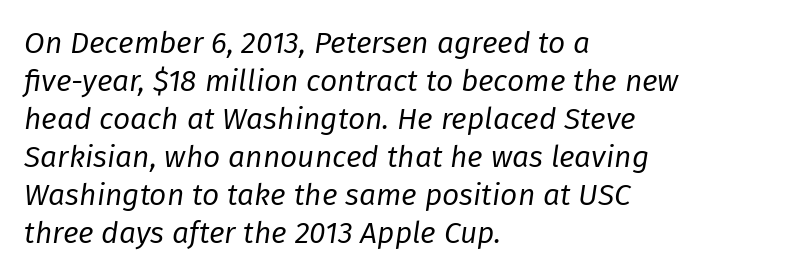
The image shows 30 px regular-weight type, italic (leaning right); set left-aligned, normal line spacing (1.27x), normal letter spacing, not underlined; low stroke contrast and a medium x-height.
